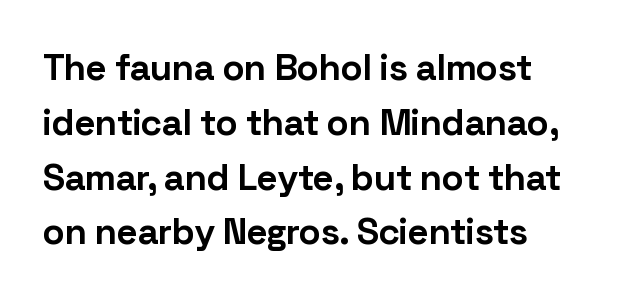
Q: Is the text bold? A: Yes.
Q: Is the text italic (slanted)? A: No, it is upright.
Q: Is the typeface a serif or a sans-serif typeface? A: Sans-serif.
Q: Is the text underlined? A: No.
Q: How is the paragraph aligned? A: Left-aligned.
Q: Is the spacing between letters normal or unusually wide? A: Normal.
Q: Is the spacing between lines tight, normal or loose? A: Normal.
Q: Width (condensed, normal, or wide)? A: Normal.
Q: Stroke contrast? A: Low.
Q: x-height? A: Medium.
Q: Monospaced? A: No.
